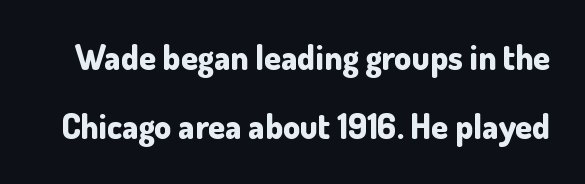
Each letter keeps its own natural width here, so spacing adapts to shape. Quick note: not italic, upright. Nope, no serifs anywhere on these letters. Students, note that the glyphs here touch the page at normal intervals. No word sits above an underline.
